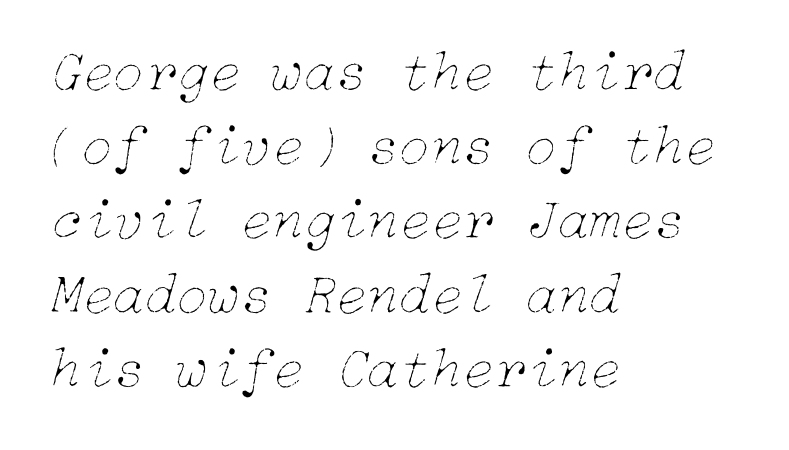
The image shows 58 px thin type, italic (leaning right); set left-aligned, normal line spacing (1.28x), normal letter spacing, not underlined; low stroke contrast and a medium x-height.
